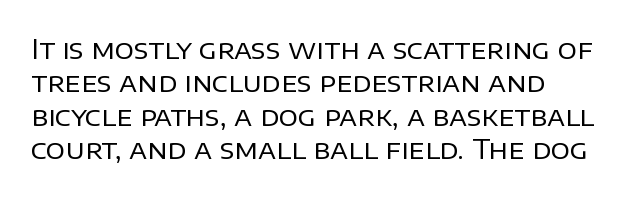
Upright lettering throughout. Default kerning and tracking; the words read as compact shapes. Descenders are the only things crossing below the line. No chunkiness to these letters — they're not bold.
